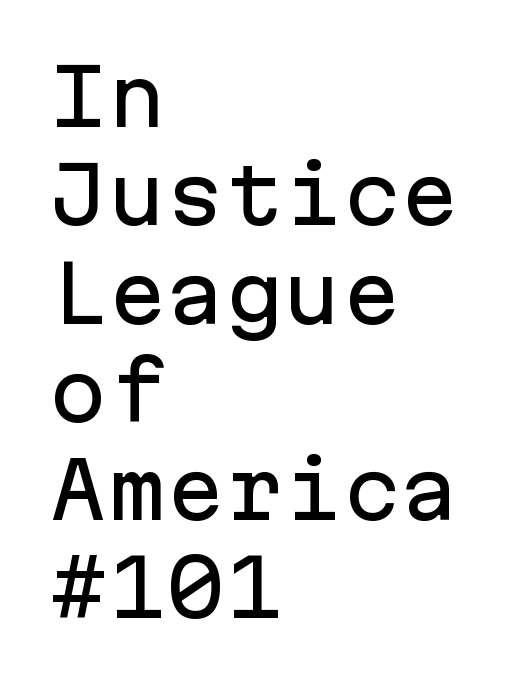
Q: Is the text italic (slanted)? A: No, it is upright.
Q: Is the typeface a serif or a sans-serif typeface? A: Sans-serif.
Q: Is the text underlined? A: No.
Q: How is the paragraph aligned? A: Left-aligned.
Q: Is the spacing between letters normal or unusually wide? A: Normal.
Q: Is the spacing between lines tight, normal or loose? A: Normal.
Q: Width (condensed, normal, or wide)? A: Normal.
Q: Stroke contrast? A: Low.
Q: x-height? A: Medium.
Q: Monospaced? A: Yes.
